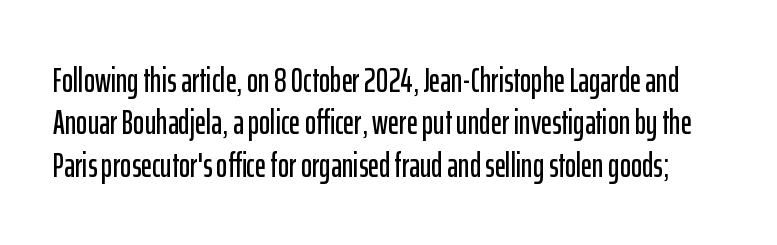
This rendering employs a face without finishing strokes, i.e., a sans-serif. Think of a printed novel: that variable character pitch is what you see here. Quick note: underline off. The letters stand straight up with perfectly vertical stems. Does the leading feel generous? No, just average.
